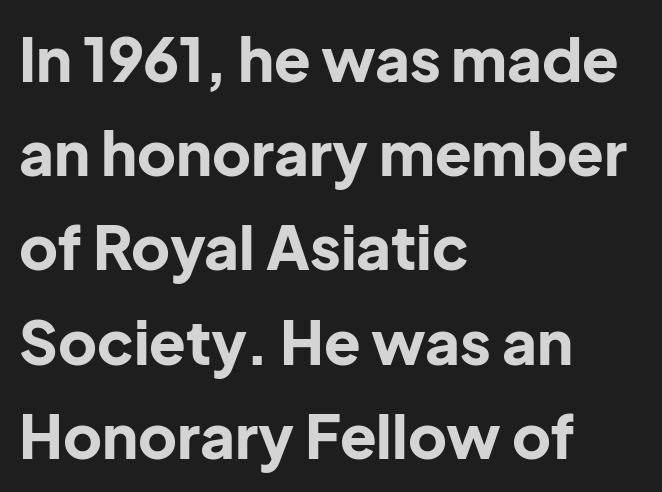
{"serif": "no", "italic": "no", "bold": "yes", "weight": "bold", "width": "normal", "stroke_contrast": "low", "x_height": "medium", "monospaced": "no", "underline": "no", "align": "left", "line_spacing": "normal", "line_spacing_ratio": 1.57, "letter_spacing": "normal", "letter_spacing_em": 0.0, "glyph_px": 60}
